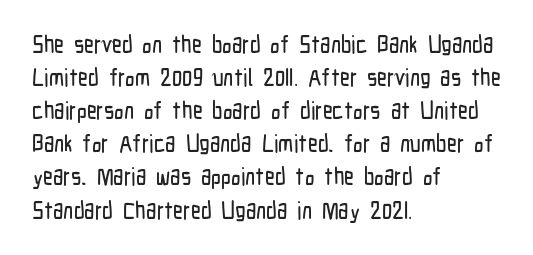
Q: Is the text italic (slanted)? A: No, it is upright.
Q: Is the text underlined? A: No.
Q: How is the paragraph aligned? A: Left-aligned.
Q: Is the spacing between letters normal or unusually wide? A: Normal.
Q: Is the spacing between lines tight, normal or loose? A: Normal.
